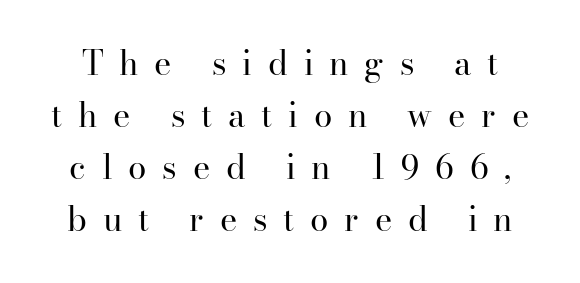
Type without underlining. Caption: expanded tracking, letters set apart. Normally led — the rows are evenly, conventionally spaced. Old-style or modern, the face here clearly has serifs. No italicization has been applied; the sample stays upright.
